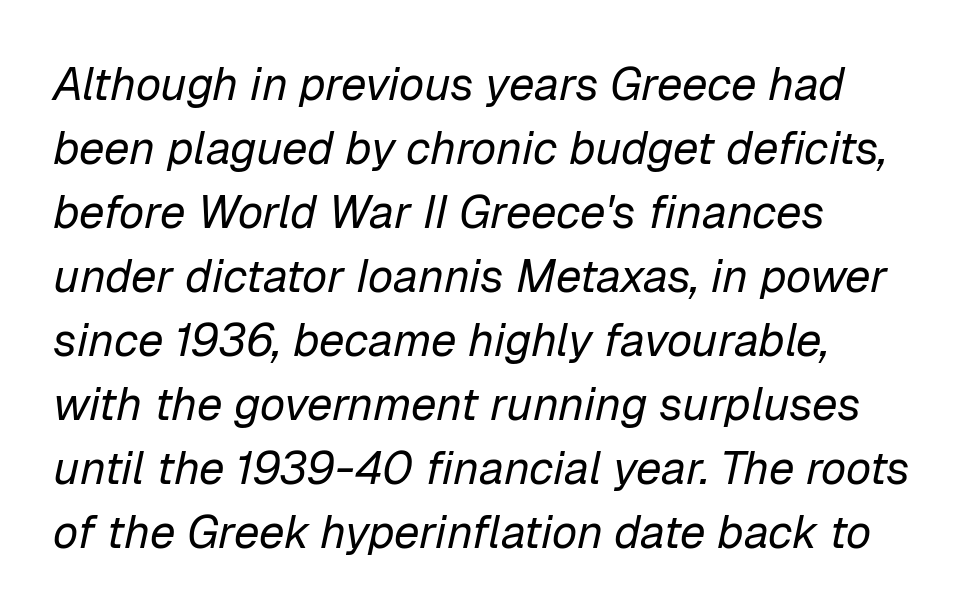
Caption: multi-line text, flush left, ragged right. These lines keep a tight, regular rhythm from letter to letter. Stroke mass is kept to a normal reading level or below. The whole block is typeset with a tilt.
